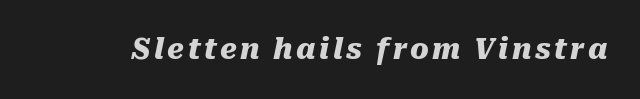
The image shows 28 px heavy type, italic (leaning right); set not underlined; medium stroke contrast and a medium x-height.
